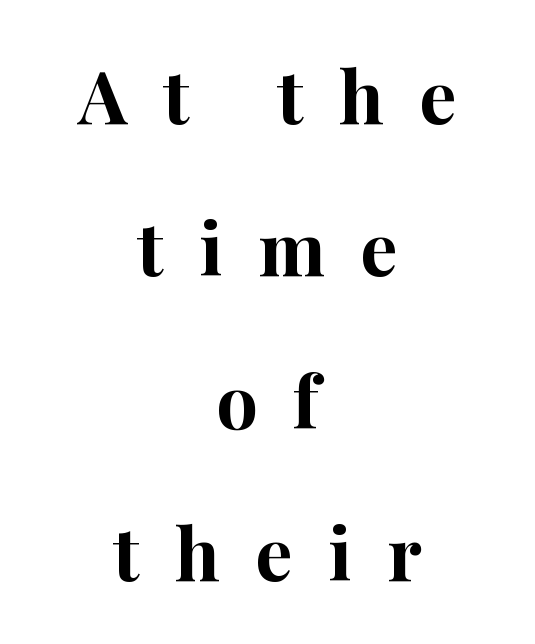
Q: Is the text bold? A: Yes.
Q: Is the text italic (slanted)? A: No, it is upright.
Q: Is the typeface a serif or a sans-serif typeface? A: Serif.
Q: Is the text underlined? A: No.
Q: How is the paragraph aligned? A: Centered.
Q: Is the spacing between letters normal or unusually wide? A: Unusually wide.
Q: Is the spacing between lines tight, normal or loose? A: Loose.
Q: Width (condensed, normal, or wide)? A: Normal.
Q: Stroke contrast? A: High.
Q: x-height? A: Medium.
Q: Monospaced? A: No.
